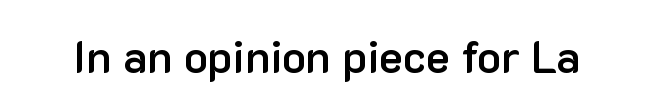
The type is set solid horizontally, with unmodified tracking. Each letter keeps its own natural width here, so spacing adapts to shape. Nope, not italic — everything's standing straight. This is moderately heavy type, rendered in semibold.
